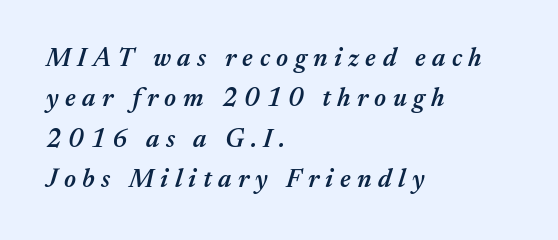
Q: Is the text bold? A: Semi-bold.
Q: Is the text italic (slanted)? A: Yes, it leans right by about 17 degrees.
Q: Is the text underlined? A: No.
Q: How is the paragraph aligned? A: Left-aligned.
Q: Is the spacing between letters normal or unusually wide? A: Unusually wide.
Q: Is the spacing between lines tight, normal or loose? A: Normal.
